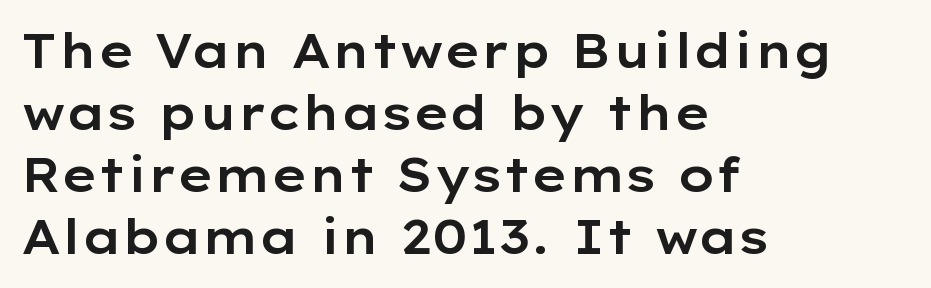
Q: Is the text italic (slanted)? A: No, it is upright.
Q: Is the typeface a serif or a sans-serif typeface? A: Sans-serif.
Q: Is the text underlined? A: No.
Q: How is the paragraph aligned? A: Left-aligned.
Q: Is the spacing between letters normal or unusually wide? A: Normal.
Q: Is the spacing between lines tight, normal or loose? A: Normal.
Q: Width (condensed, normal, or wide)? A: Wide.
Q: Stroke contrast? A: Low.
Q: x-height? A: Medium.
Q: Monospaced? A: No.
